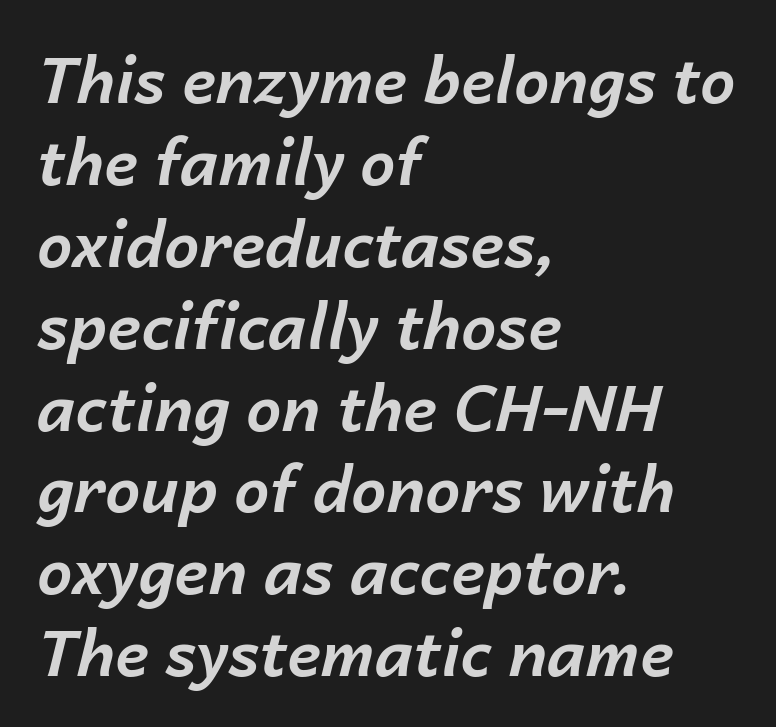
The image shows 63 px bold type, italic (leaning right); set left-aligned, normal line spacing (1.3x), normal letter spacing, not underlined; low stroke contrast and a medium x-height.
